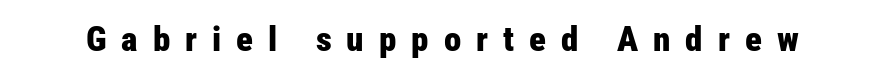
Q: Is the text bold? A: Yes.
Q: Is the text italic (slanted)? A: No, it is upright.
Q: Is the typeface a serif or a sans-serif typeface? A: Sans-serif.
Q: Is the text underlined? A: No.
Q: Is the spacing between letters normal or unusually wide? A: Unusually wide.
Q: Width (condensed, normal, or wide)? A: Condensed.
Q: Stroke contrast? A: Low.
Q: x-height? A: Medium.
Q: Monospaced? A: No.
